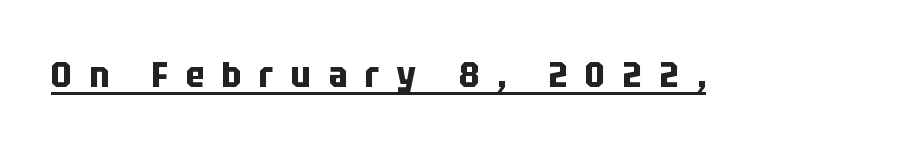
The horizontal fit of the characters is loose and conspicuously gappy. Look at the stroke-to-counter ratio: heavy, a bold. Classification — sans serif. Ordinary non-slanted type is in use. Here the designer chose a conventional face with non-uniform glyph widths. The passage shown is underscored from start to finish.
